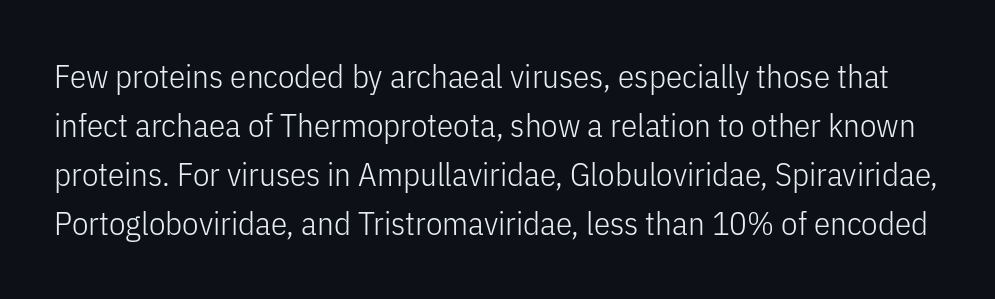
Q: Is the text bold? A: No.
Q: Is the text italic (slanted)? A: No, it is upright.
Q: Is the typeface a serif or a sans-serif typeface? A: Sans-serif.
Q: Is the text underlined? A: No.
Q: Is the spacing between letters normal or unusually wide? A: Normal.
Q: Is the spacing between lines tight, normal or loose? A: Normal.
Q: Width (condensed, normal, or wide)? A: Condensed.
Q: Stroke contrast? A: Low.
Q: x-height? A: Medium.
Q: Monospaced? A: No.
